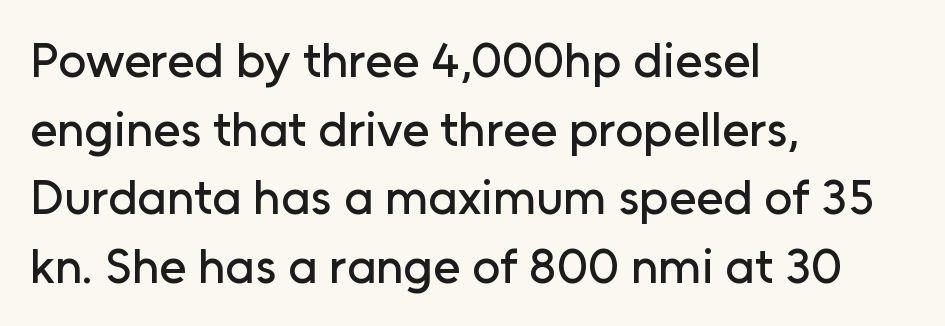
The image shows 49 px sans-serif type, upright; set left-aligned, normal line spacing (1.4x), normal letter spacing, not underlined; low stroke contrast and a medium x-height.
